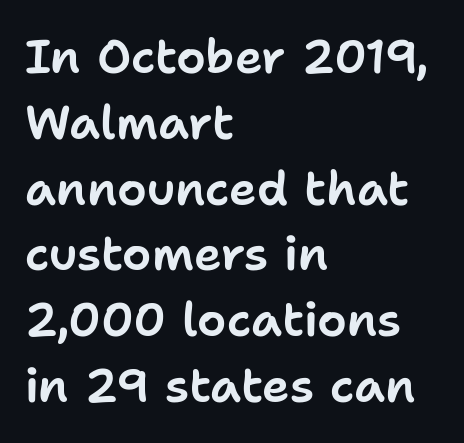
Words float on clear page, feet unadorned. Each line starts at the same left margin while the right side varies. Tracking here is standard; glyphs follow each other at the usual distance. A roman cut, with each character standing at attention. How would I describe the line gaps? Plain and ordinary. Think of a printed novel: that variable character pitch is what you see here.
